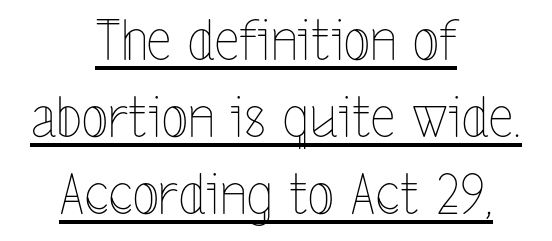
The image shows 55 px thin, condensed type, upright; set centered, normal line spacing (1.4x), normal letter spacing, underlined; a medium x-height.
